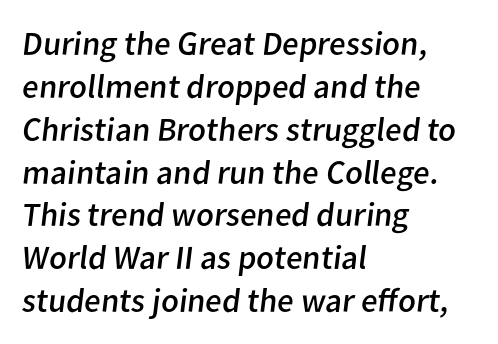
Spacing verdict: proportional, widths tailored to each character. Each line starts at the same left margin while the right side varies. A quiet, ordinary-to-light weight characterises the typeface. Students, observe: this is what conventionally led text looks like. The foot of each line stays bare and open.
